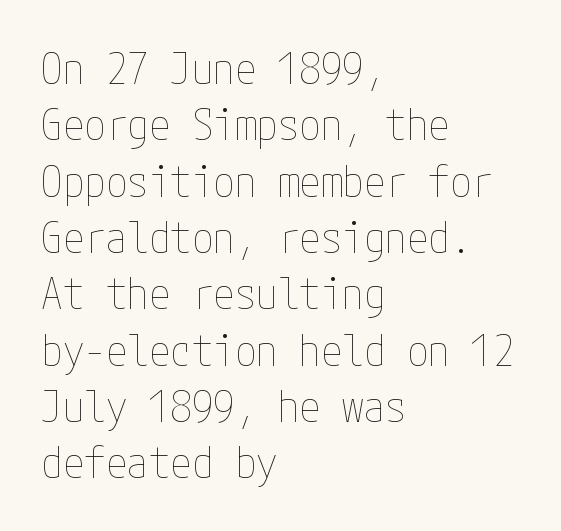
The foot of each line stays bare and open. Each word holds together tightly as a unit, with standard inter-letter gaps. Which margin do the lines hug? The left one — the right edge is uneven. Posture: straight, roman, zero tilt. The rows are spaced the way most documents space them.
